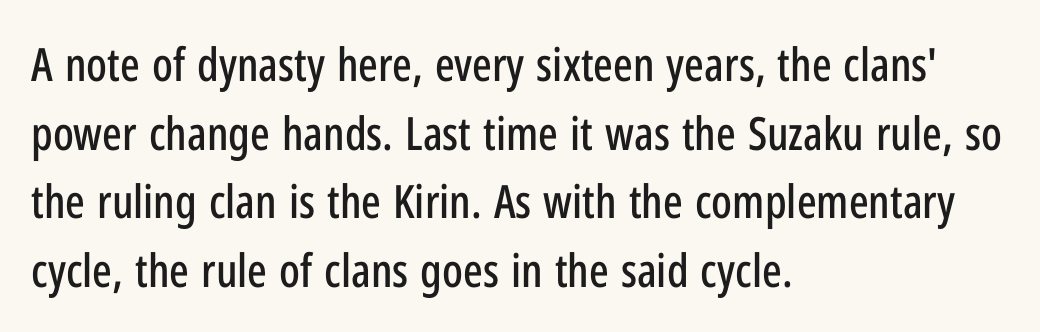
Q: Is the text italic (slanted)? A: No, it is upright.
Q: Is the typeface a serif or a sans-serif typeface? A: Sans-serif.
Q: Is the text underlined? A: No.
Q: How is the paragraph aligned? A: Left-aligned.
Q: Is the spacing between letters normal or unusually wide? A: Normal.
Q: Is the spacing between lines tight, normal or loose? A: Normal.
Q: Width (condensed, normal, or wide)? A: Condensed.
Q: Stroke contrast? A: Low.
Q: x-height? A: Medium.
Q: Monospaced? A: No.
